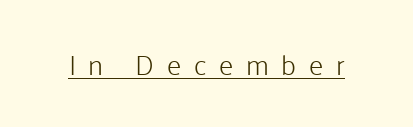
Q: Is the text bold? A: No.
Q: Is the text italic (slanted)? A: No, it is upright.
Q: Is the typeface a serif or a sans-serif typeface? A: Sans-serif.
Q: Is the text underlined? A: Yes.
Q: Is the spacing between letters normal or unusually wide? A: Unusually wide.
Q: Width (condensed, normal, or wide)? A: Normal.
Q: Stroke contrast? A: Low.
Q: x-height? A: Medium.
Q: Monospaced? A: No.
